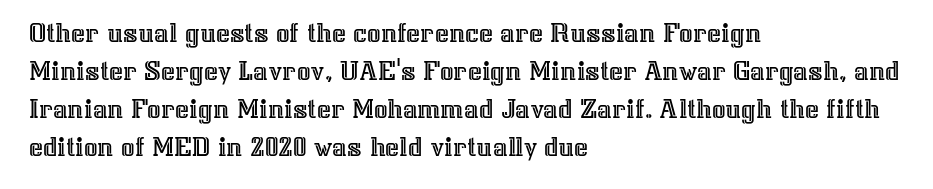
These lines were composed using upright roman letters. Is the block centered? No — it sits flush against the left margin. Does extra space separate the letters? No, they use regular spacing. Here the designer chose a conventional face with non-uniform glyph widths. Descenders are the only things crossing below the line. The rows are spaced the way most documents space them.
